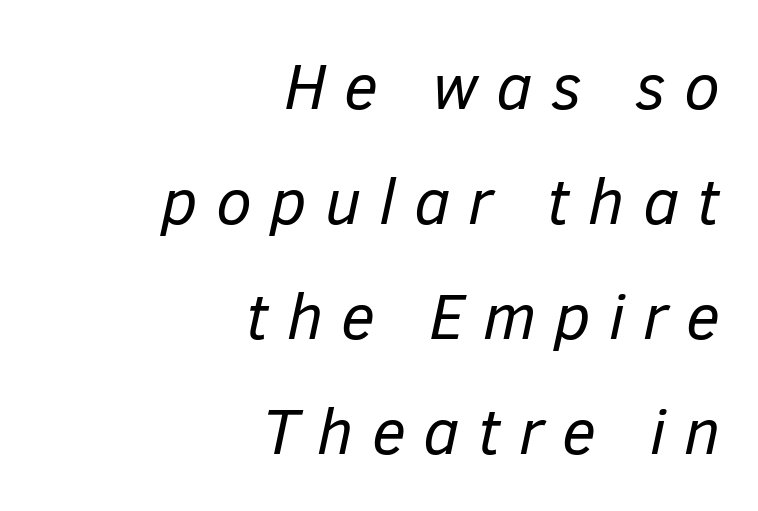
A clean baseline with only descenders dipping below it. The letters look calm and open, with moderate or lighter stems. Every row of glyphs terminates at an identical x-position on the right. Substantial extra tracking has been applied to these lines. Italic? Definitely — the glyphs are oblique. This sample has the flowing, uneven cadence of proportional lettering.
